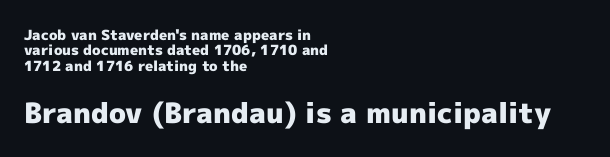
{"serif": "no", "italic": "no", "bold": "yes", "weight": "heavy", "width": "normal", "x_height": "medium", "monospaced": "no", "underline": "no", "align": "left", "line_spacing": "tight", "line_spacing_ratio": 1.09, "letter_spacing": "normal", "letter_spacing_em": 0.0, "larger_block": "second", "size_ratio": 2.0, "glyph_px": 28}
